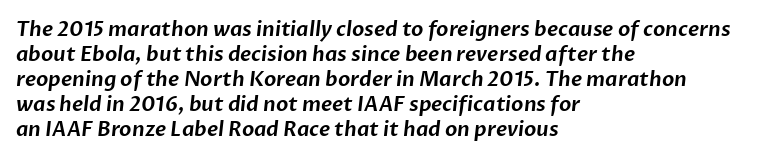
Words float on clear page, feet unadorned. Leftover space on each line is placed entirely after the last word. Short note: letters normally spaced. A normal amount of white space separates one row of letters from the next.
